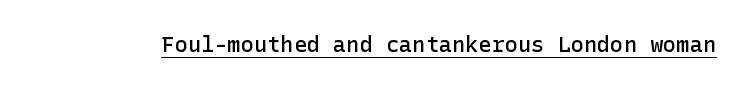
Typesetter's note: demi weight, one step under bold. This sample uses plain, unmodified letter spacing. Honestly, the underline is the first thing you notice here. A typesetter would mark this as roman, not italic.
